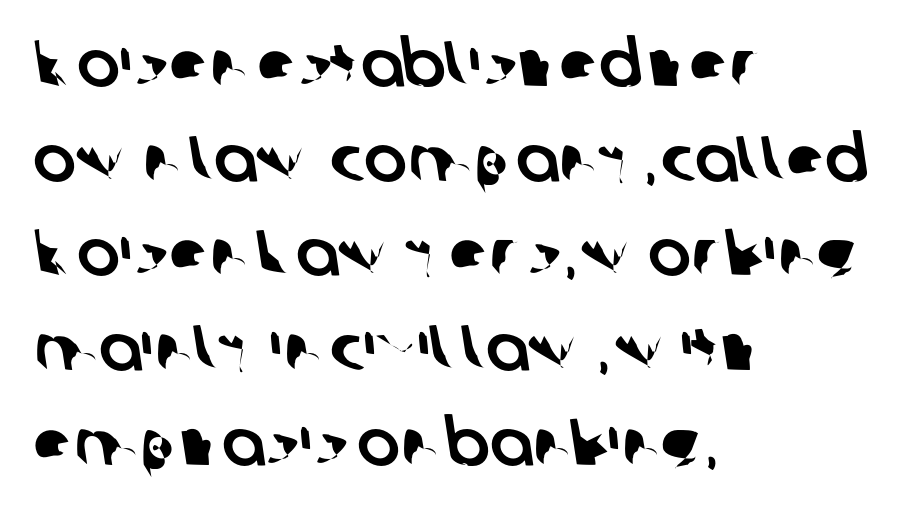
Q: Is the typeface a serif or a sans-serif typeface? A: Sans-serif.
Q: Is the text underlined? A: No.
Q: How is the paragraph aligned? A: Left-aligned.
Q: Is the spacing between letters normal or unusually wide? A: Normal.
Q: Is the spacing between lines tight, normal or loose? A: Normal.
Q: Width (condensed, normal, or wide)? A: Normal.
Q: Stroke contrast? A: Low.
Q: x-height? A: Medium.
Q: Monospaced? A: No.
